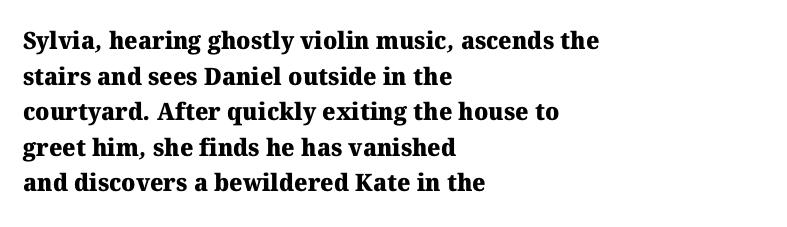
{"bold": "yes", "underline": "no", "align": "left", "line_spacing": "normal", "line_spacing_ratio": 1.48, "letter_spacing": "normal", "letter_spacing_em": 0.0, "glyph_px": 24}
